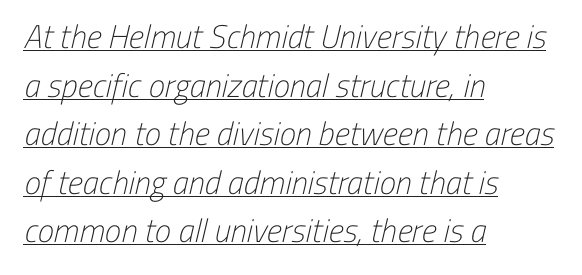
The image shows 33 px light, condensed sans-serif type; set left-aligned, normal line spacing (1.47x), normal letter spacing, underlined; low stroke contrast and a medium x-height.
